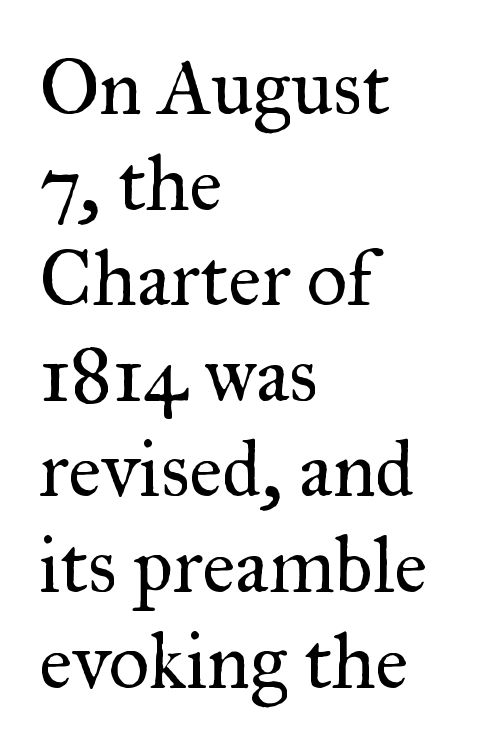
{"serif": "yes", "italic": "no", "bold": "no", "weight": "regular", "width": "normal", "stroke_contrast": "medium", "x_height": "small", "monospaced": "no", "underline": "no", "align": "left", "line_spacing_ratio": 1.21, "letter_spacing": "normal", "letter_spacing_em": 0.0, "glyph_px": 79}
